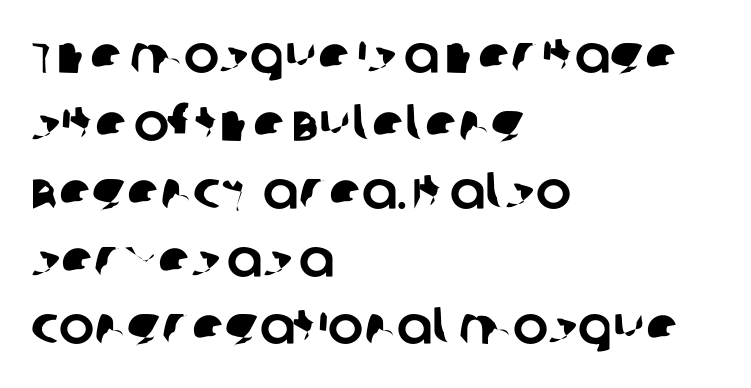
Q: Is the typeface a serif or a sans-serif typeface? A: Sans-serif.
Q: Is the text underlined? A: No.
Q: How is the paragraph aligned? A: Left-aligned.
Q: Is the spacing between letters normal or unusually wide? A: Normal.
Q: Is the spacing between lines tight, normal or loose? A: Normal.
Q: Width (condensed, normal, or wide)? A: Normal.
Q: Stroke contrast? A: Low.
Q: x-height? A: Large.
Q: Monospaced? A: No.
